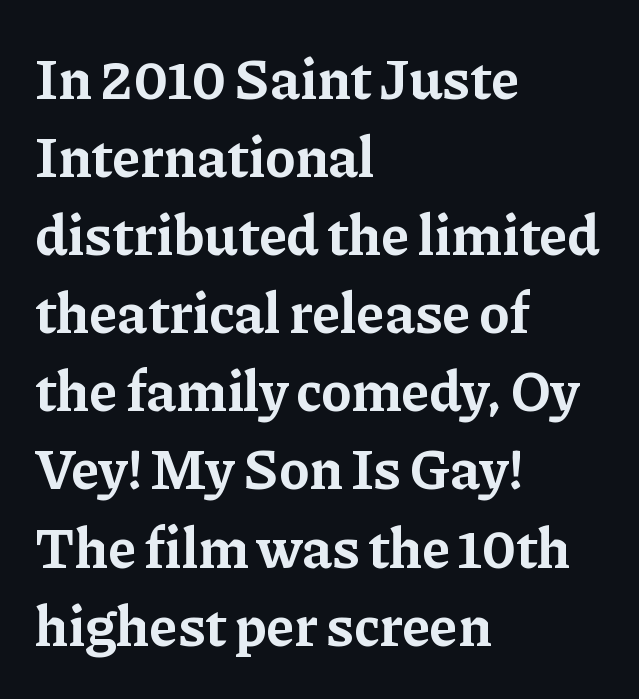
The image shows 57 px bold serif type, upright; set left-aligned, normal line spacing (1.37x), normal letter spacing, not underlined; low stroke contrast and a medium x-height.
